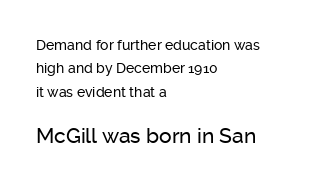
Q: Is the text italic (slanted)? A: No, it is upright.
Q: Is the text underlined? A: No.
Q: How is the paragraph aligned? A: Left-aligned.
Q: Is the spacing between letters normal or unusually wide? A: Normal.
Q: Is the spacing between lines tight, normal or loose? A: Normal.
Q: Which block of text is set in a larger size, the first (top) or the second (bottom)? A: The second (bottom) one.
